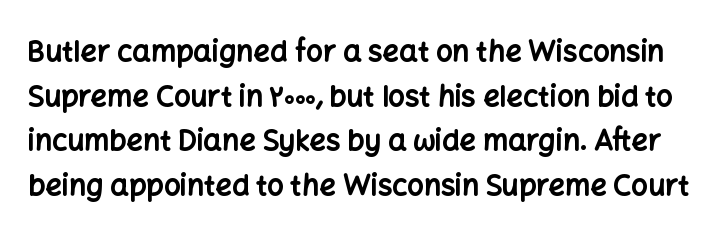
{"serif": "no", "italic": "no", "bold": "yes", "weight": "bold", "width": "normal", "stroke_contrast": "low", "x_height": "medium", "monospaced": "no", "underline": "no", "line_spacing": "normal", "line_spacing_ratio": 1.54, "letter_spacing": "normal", "letter_spacing_em": 0.0, "glyph_px": 29}
